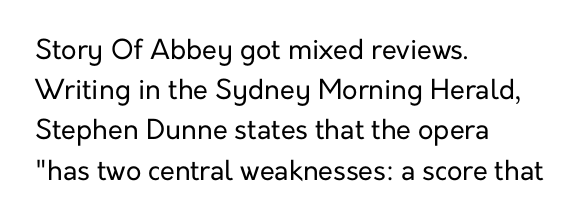
{"italic": "no", "bold": "no", "underline": "no", "align": "left", "line_spacing": "normal", "line_spacing_ratio": 1.49, "letter_spacing": "normal", "letter_spacing_em": 0.0, "glyph_px": 27}
